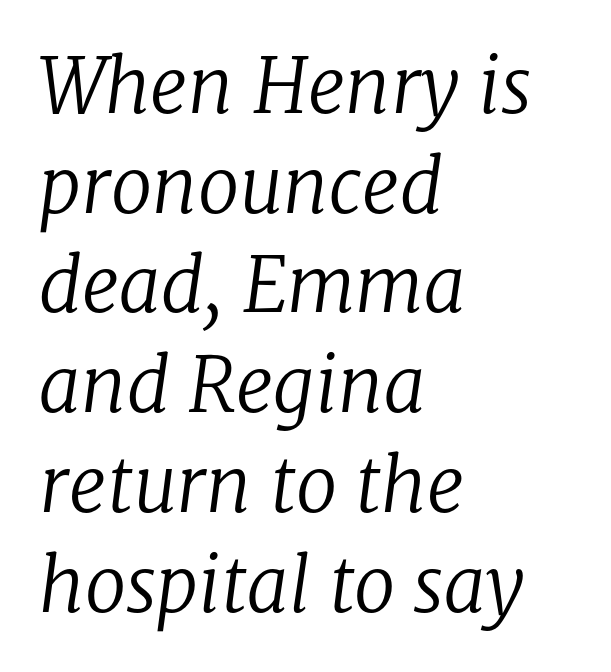
Q: Is the text bold? A: No.
Q: Is the text italic (slanted)? A: Yes, it leans right by about 8 degrees.
Q: Is the typeface a serif or a sans-serif typeface? A: Serif.
Q: Is the text underlined? A: No.
Q: How is the paragraph aligned? A: Left-aligned.
Q: Is the spacing between letters normal or unusually wide? A: Normal.
Q: Is the spacing between lines tight, normal or loose? A: Normal.
Q: Width (condensed, normal, or wide)? A: Normal.
Q: Stroke contrast? A: Low.
Q: x-height? A: Medium.
Q: Monospaced? A: No.
